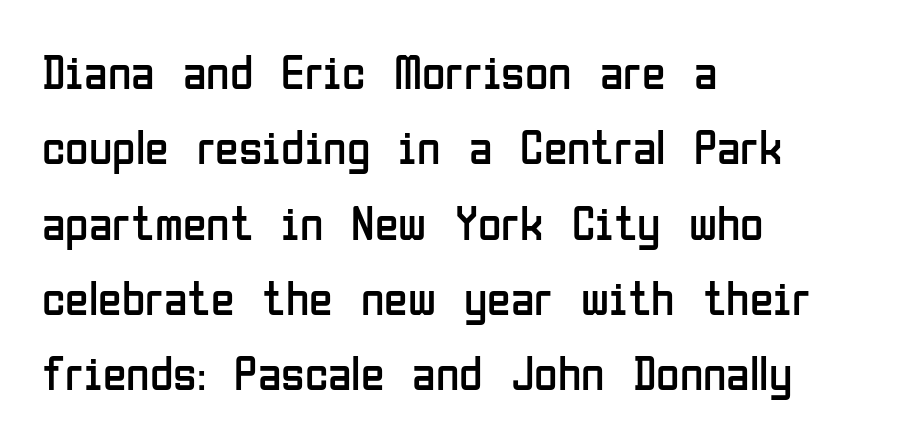
The image shows 48 px regular-weight, condensed sans-serif type, upright; set left-aligned, normal line spacing (1.57x), normal letter spacing, not underlined; low stroke contrast and a medium x-height.
